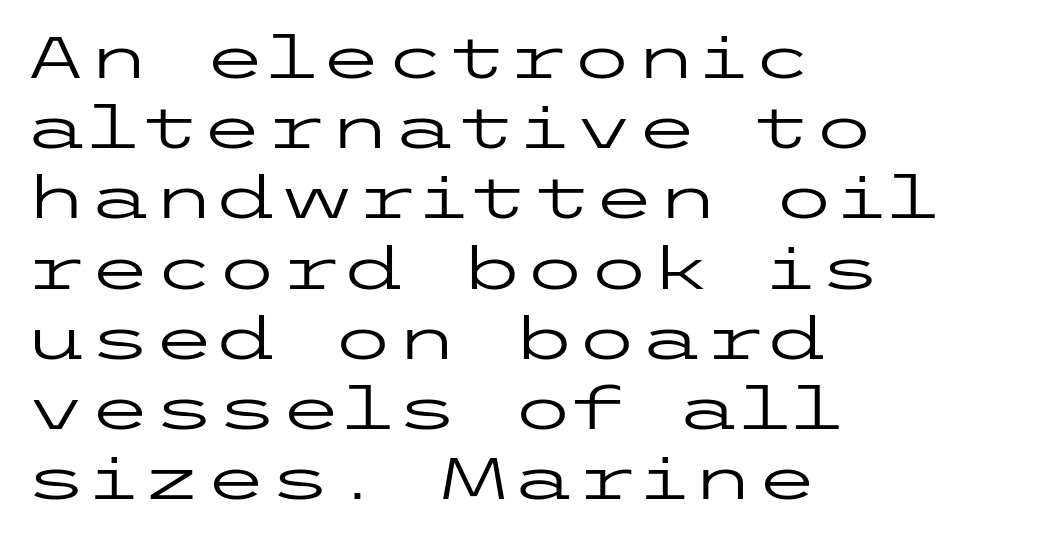
The letters stand upright; this is a roman face. Plain, unruled lines of type. Alignment: flush left. Spacing between characters is what you'd get straight out of the box. Nothing heavy about these letters — not bold at all. You can tell from the bare stems that sans-serif type was used.
